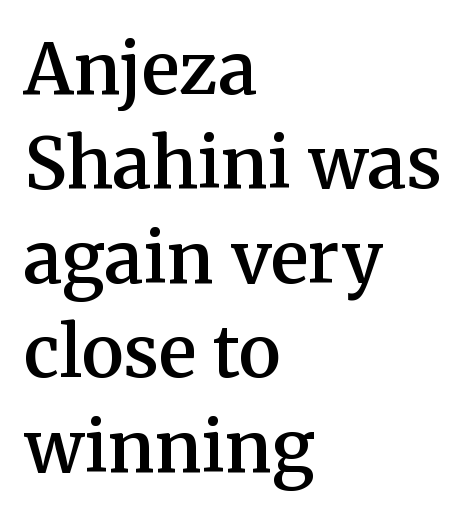
Posture: vertical. Decoration check: the copy has no underline. Is there much room between lines? A standard amount, neither cramped nor airy. Is the block centered? No — it sits flush against the left margin. Varying glyph widths throughout — classic text-font behaviour.
